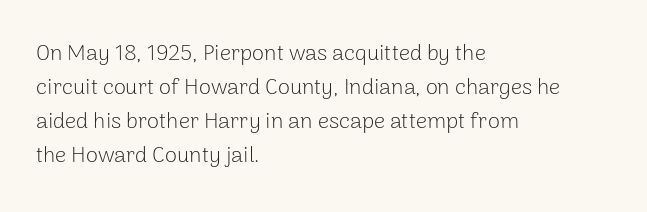
The image shows 22 px text type, upright; set left-aligned, normal line spacing (1.55x), normal letter spacing, not underlined.
